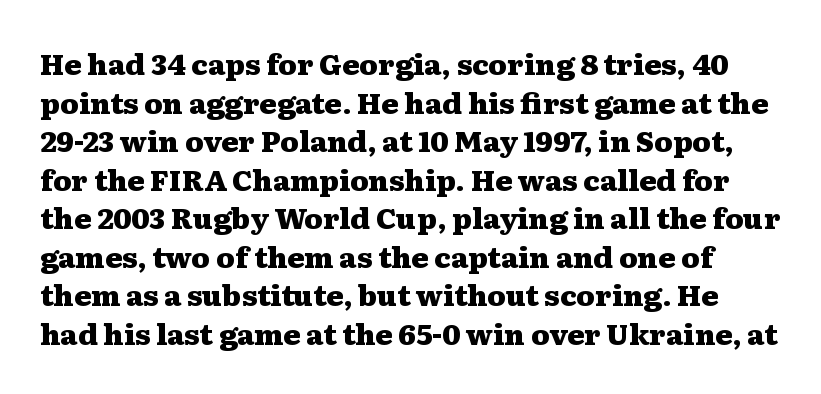
{"serif": "yes", "italic": "no", "bold": "yes", "weight": "heavy", "width": "wide", "stroke_contrast": "medium", "x_height": "medium", "monospaced": "no", "underline": "no", "line_spacing": "normal", "line_spacing_ratio": 1.33, "letter_spacing": "normal", "letter_spacing_em": 0.0, "glyph_px": 29}
